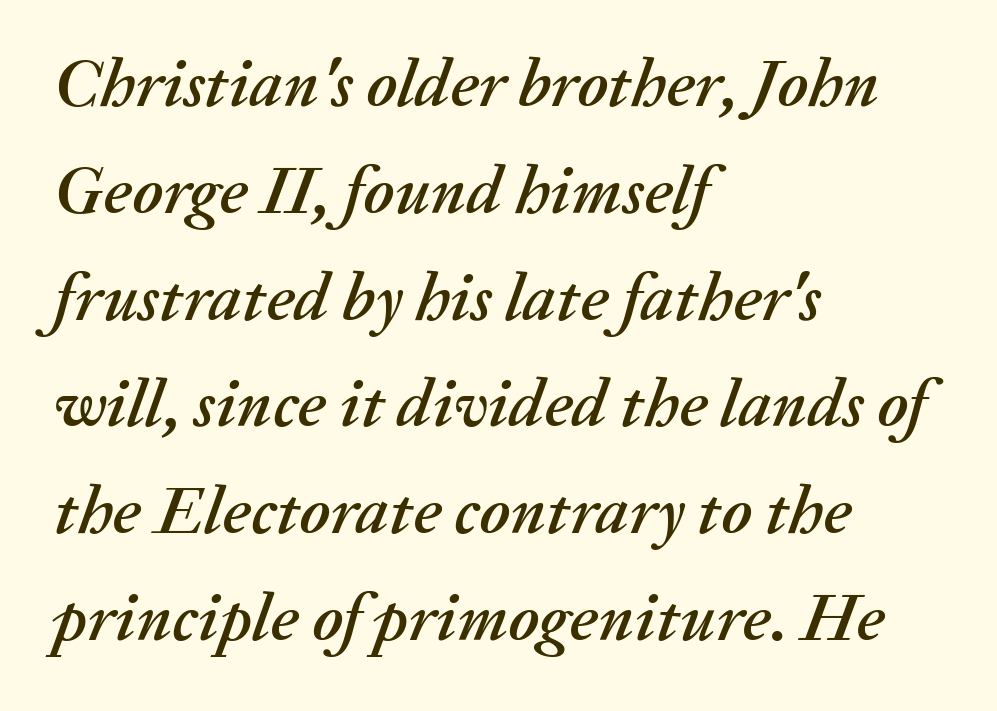
Q: Is the text italic (slanted)? A: Yes, it leans right by about 20 degrees.
Q: Is the text underlined? A: No.
Q: How is the paragraph aligned? A: Left-aligned.
Q: Is the spacing between letters normal or unusually wide? A: Normal.
Q: Is the spacing between lines tight, normal or loose? A: Normal.
Q: Width (condensed, normal, or wide)? A: Normal.
Q: Stroke contrast? A: Medium.
Q: x-height? A: Medium.
Q: Monospaced? A: No.
